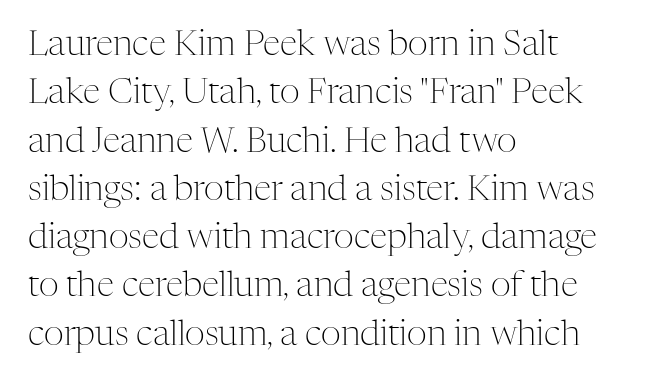
{"serif": "yes", "italic": "no", "bold": "no", "weight": "light", "width": "normal", "stroke_contrast": "medium", "x_height": "medium", "monospaced": "no", "underline": "no", "align": "left", "line_spacing": "normal", "line_spacing_ratio": 1.38, "letter_spacing": "normal", "letter_spacing_em": 0.0, "glyph_px": 35}
